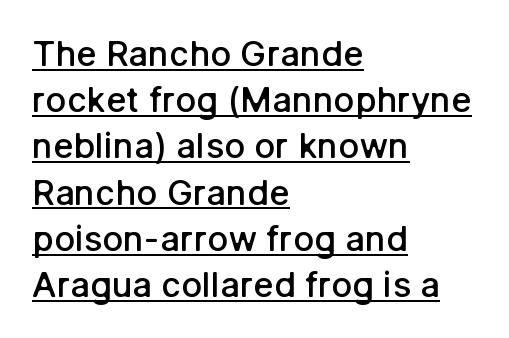
The image shows 35 px semibold sans-serif type, upright; set left-aligned, normal line spacing (1.32x), normal letter spacing, underlined; low stroke contrast and a medium x-height.
